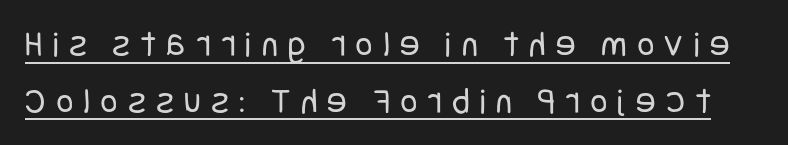
The image shows 37 px regular-weight, condensed sans-serif type, upright; set normal line spacing (1.53x), unusually wide letter spacing (+0.28 em), underlined; low stroke contrast and a large x-height.
